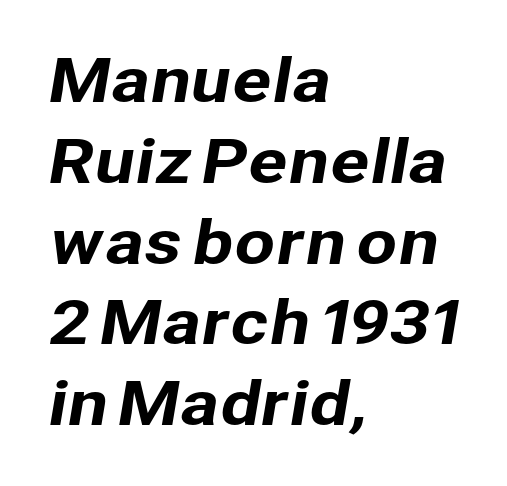
{"serif": "no", "width": "normal", "stroke_contrast": "low", "x_height": "medium", "monospaced": "no", "underline": "no", "align": "left", "line_spacing": "normal", "line_spacing_ratio": 1.37, "letter_spacing": "normal", "letter_spacing_em": 0.0, "glyph_px": 59}
